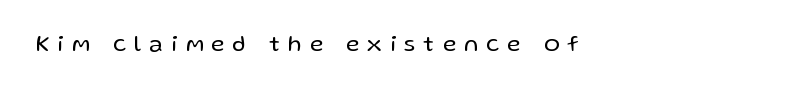
Q: Is the text bold? A: No.
Q: Is the text italic (slanted)? A: No, it is upright.
Q: Is the text underlined? A: No.
Q: Is the spacing between letters normal or unusually wide? A: Unusually wide.
